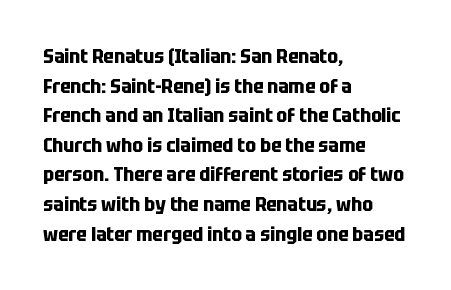
{"italic": "no", "bold": "yes", "underline": "no", "align": "left", "line_spacing": "normal", "line_spacing_ratio": 1.48, "letter_spacing": "normal", "letter_spacing_em": 0.0, "glyph_px": 20}
